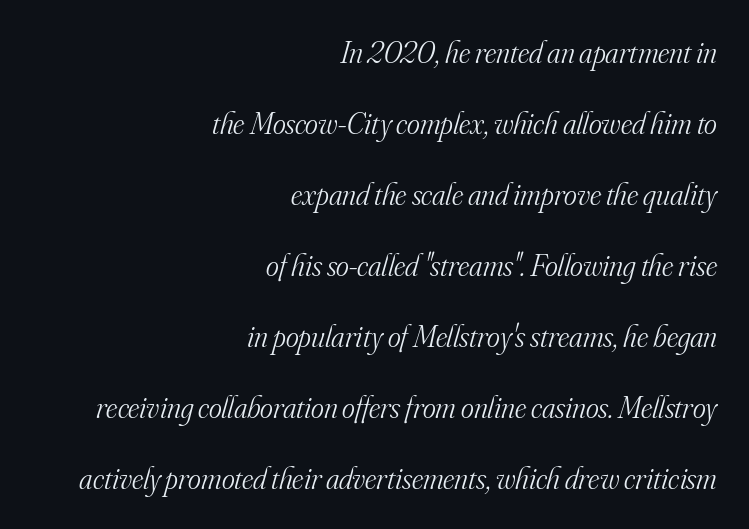
Q: Is the text bold? A: No.
Q: Is the text italic (slanted)? A: Yes, it leans right by about 16 degrees.
Q: Is the typeface a serif or a sans-serif typeface? A: Serif.
Q: Is the text underlined? A: No.
Q: How is the paragraph aligned? A: Right-aligned.
Q: Is the spacing between letters normal or unusually wide? A: Normal.
Q: Is the spacing between lines tight, normal or loose? A: Loose.
Q: Width (condensed, normal, or wide)? A: Normal.
Q: Stroke contrast? A: Medium.
Q: x-height? A: Small.
Q: Monospaced? A: No.
